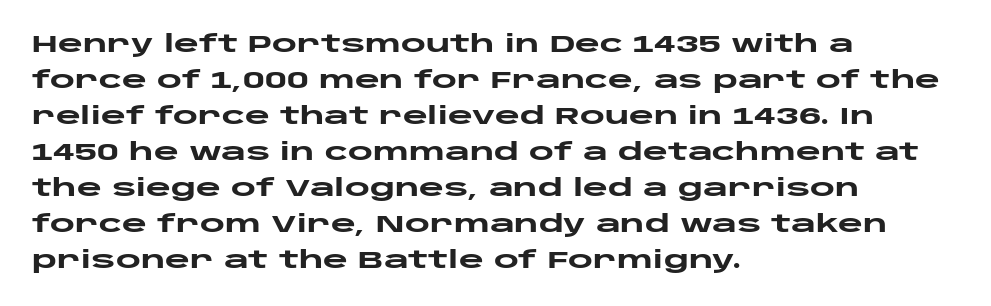
The image shows 24 px bold type, upright; set left-aligned, normal line spacing (1.5x), normal letter spacing, not underlined.
